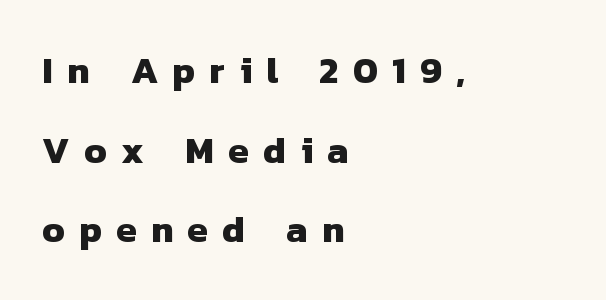
Are there feet on the stems? There aren't — it's a sans. Descender tails drop into unmarked territory. Between one letter and the next there's a generous, obvious gap. Stroke thickness is high; the sample reads as a true bold. The face used here is proportionally spaced, like ordinary book or web type.
